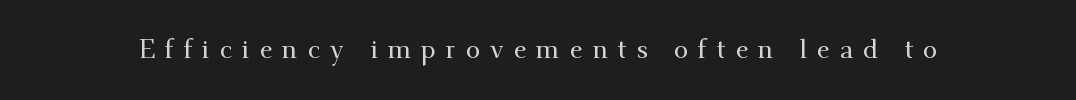
Someone cranked the tracking dial way up on this one. These lines were composed using upright roman letters. Letters rest on an invisible, unmarked baseline.
